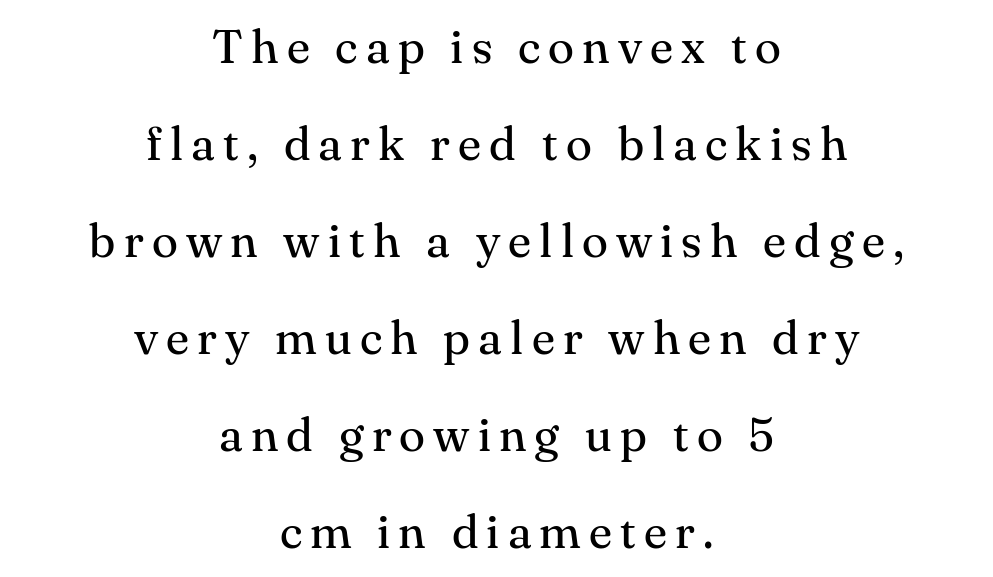
The image shows 48 px regular-weight serif type, upright; set centered, loose line spacing (2.02x), not underlined; medium stroke contrast and a small x-height.
